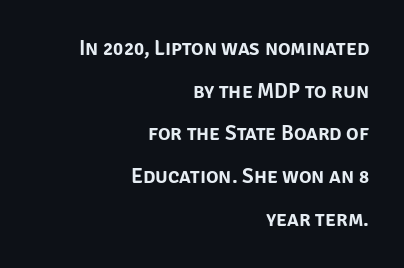
The line-height multiplier appears high, well above default. Is the block centered? No — it sits flush against the right margin. The gap between lines stays unmarked. Letter spacing: default. This is the regular roman posture of the typeface.
